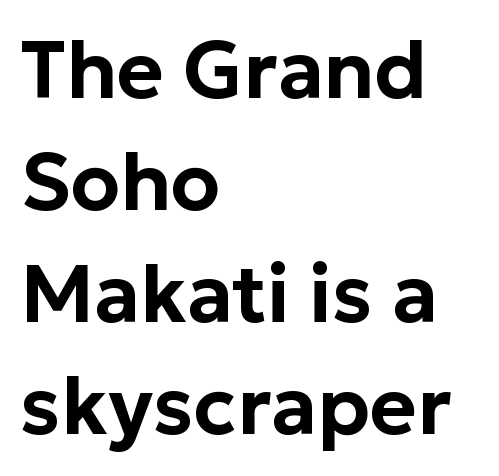
Q: Is the text italic (slanted)? A: No, it is upright.
Q: Is the typeface a serif or a sans-serif typeface? A: Sans-serif.
Q: Is the text underlined? A: No.
Q: How is the paragraph aligned? A: Left-aligned.
Q: Is the spacing between letters normal or unusually wide? A: Normal.
Q: Is the spacing between lines tight, normal or loose? A: Normal.
Q: Width (condensed, normal, or wide)? A: Normal.
Q: Stroke contrast? A: Low.
Q: x-height? A: Medium.
Q: Monospaced? A: No.
